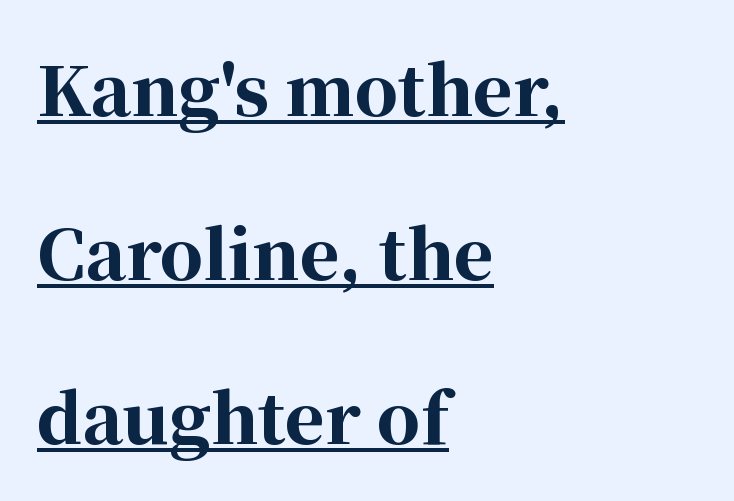
The image shows 68 px bold serif type, upright; set left-aligned, loose line spacing (2.41x), normal letter spacing, underlined; high stroke contrast and a medium x-height.
